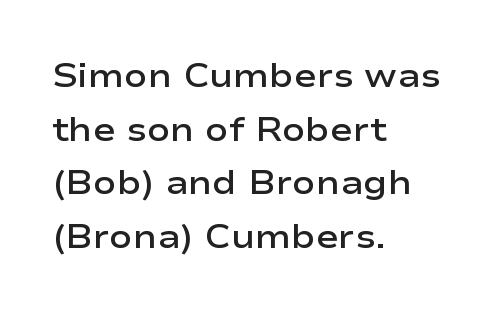
The typesetter chose a ragged-right arrangement here. Stroke terminals: plain, sans-serif. A typesetter would call this leading conventional body-copy spacing. Stroke thickness is moderately raised; the sample reads as semibold. Each row of text sits above clean, open space.
